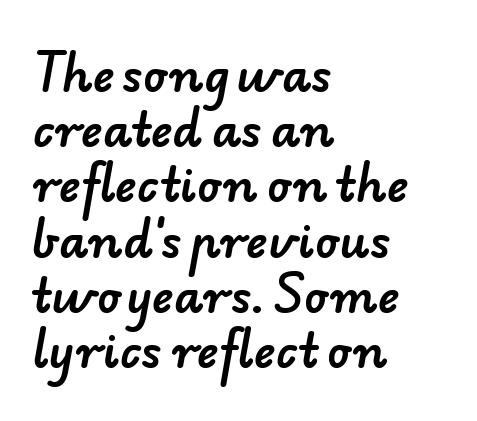
The image shows 46 px sans-serif type; set left-aligned, line spacing 1.2x, normal letter spacing, not underlined; low stroke contrast and a small x-height.
